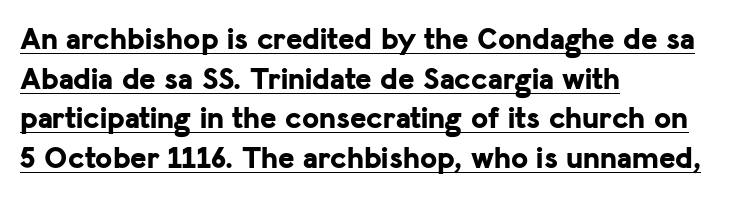
Q: Is the text bold? A: Yes.
Q: Is the text italic (slanted)? A: No, it is upright.
Q: Is the typeface a serif or a sans-serif typeface? A: Sans-serif.
Q: Is the text underlined? A: Yes.
Q: How is the paragraph aligned? A: Left-aligned.
Q: Is the spacing between letters normal or unusually wide? A: Normal.
Q: Is the spacing between lines tight, normal or loose? A: Normal.
Q: Width (condensed, normal, or wide)? A: Normal.
Q: Stroke contrast? A: Low.
Q: x-height? A: Medium.
Q: Monospaced? A: No.
